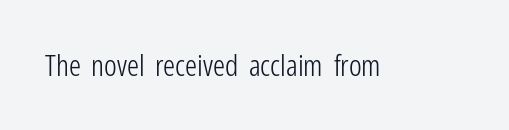
Q: Is the text bold? A: No.
Q: Is the text italic (slanted)? A: No, it is upright.
Q: Is the typeface a serif or a sans-serif typeface? A: Sans-serif.
Q: Is the text underlined? A: No.
Q: Is the spacing between letters normal or unusually wide? A: Normal.
Q: Width (condensed, normal, or wide)? A: Condensed.
Q: Stroke contrast? A: Low.
Q: x-height? A: Medium.
Q: Monospaced? A: No.
